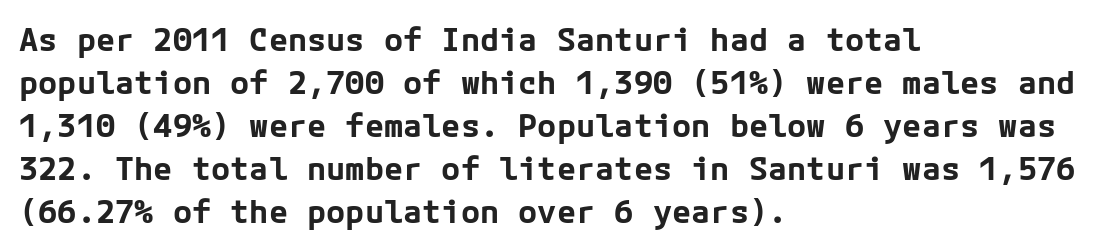
Q: Is the text bold? A: Yes.
Q: Is the text italic (slanted)? A: No, it is upright.
Q: Is the typeface a serif or a sans-serif typeface? A: Sans-serif.
Q: Is the text underlined? A: No.
Q: How is the paragraph aligned? A: Left-aligned.
Q: Is the spacing between letters normal or unusually wide? A: Normal.
Q: Is the spacing between lines tight, normal or loose? A: Normal.
Q: Width (condensed, normal, or wide)? A: Normal.
Q: Stroke contrast? A: Low.
Q: x-height? A: Medium.
